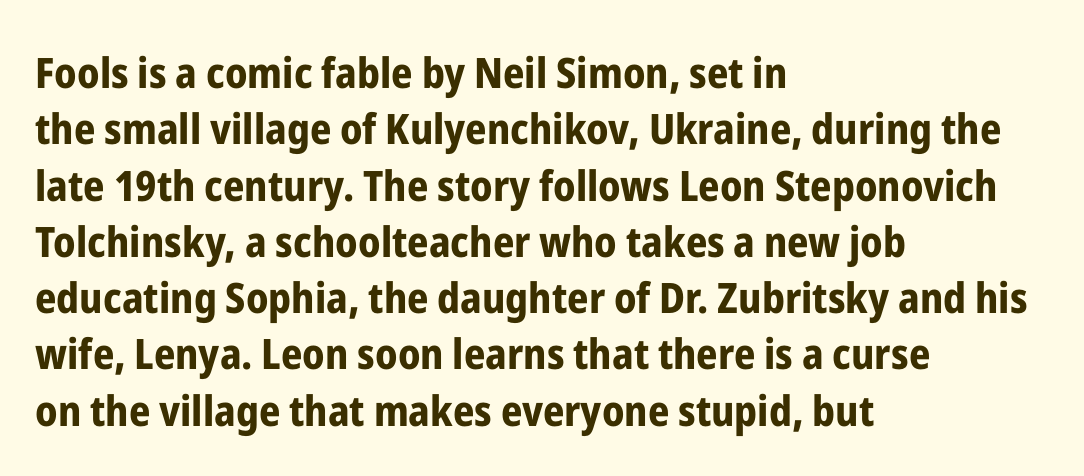
The image shows 42 px bold, condensed sans-serif type, upright; set left-aligned, normal line spacing (1.34x), normal letter spacing, not underlined; low stroke contrast and a medium x-height.
